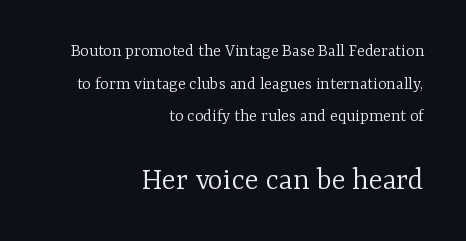
A typesetter would call this proportional, since set widths differ per character. Short and long lines alike share a common ending point at right. Italic? Not at all — the glyphs are vertical. These lines keep a tight, regular rhythm from letter to letter. Ink coverage per letter is moderate at most.
